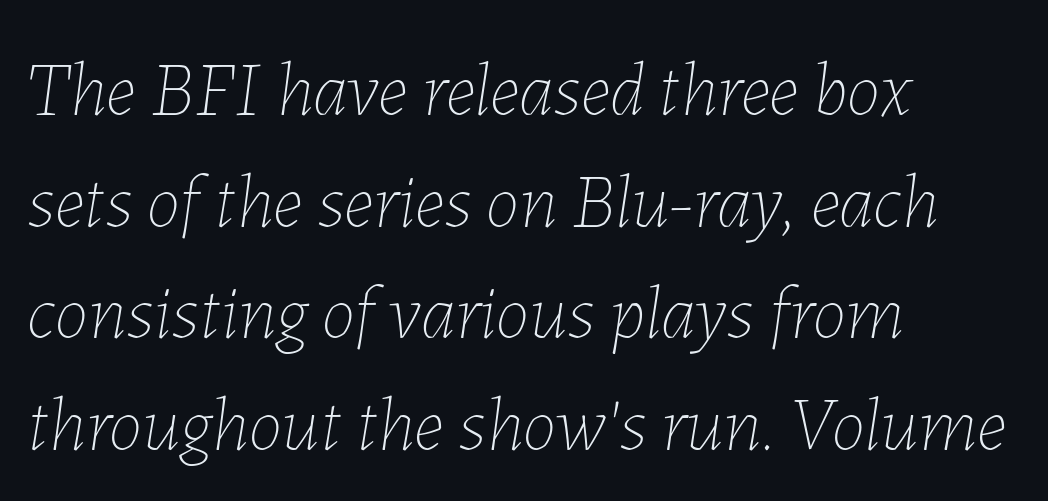
Q: Is the text bold? A: No.
Q: Is the text italic (slanted)? A: Yes, it leans right by about 7 degrees.
Q: Is the text underlined? A: No.
Q: How is the paragraph aligned? A: Left-aligned.
Q: Is the spacing between letters normal or unusually wide? A: Normal.
Q: Is the spacing between lines tight, normal or loose? A: Normal.
Q: Width (condensed, normal, or wide)? A: Normal.
Q: Stroke contrast? A: Low.
Q: x-height? A: Medium.
Q: Monospaced? A: No.
